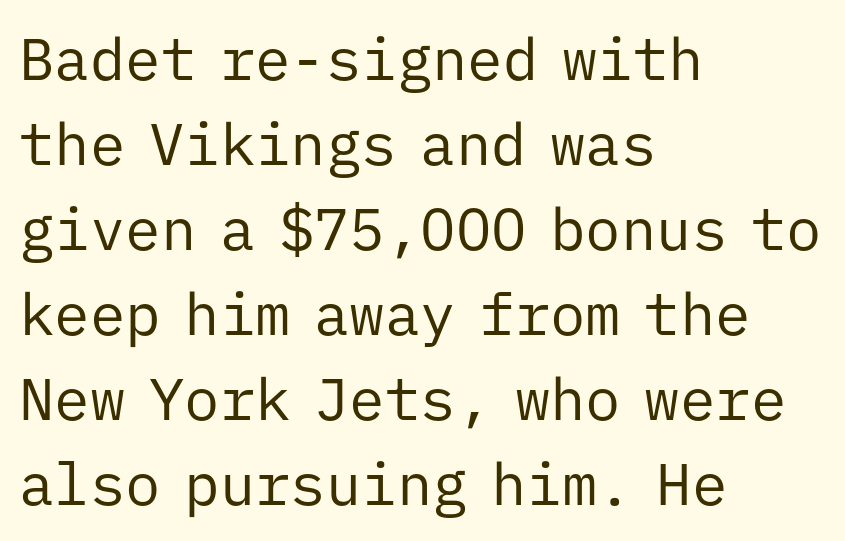
A normal amount of white space separates one row of letters from the next. Tall strokes in this sample are plumb rather than angled. Caption: face not bold, strokes unweighted. Every row of glyphs begins at an identical x-position on the left. Rule under the text: the space is simply empty. The letters sit at their default tracking, neither squeezed nor spread.
